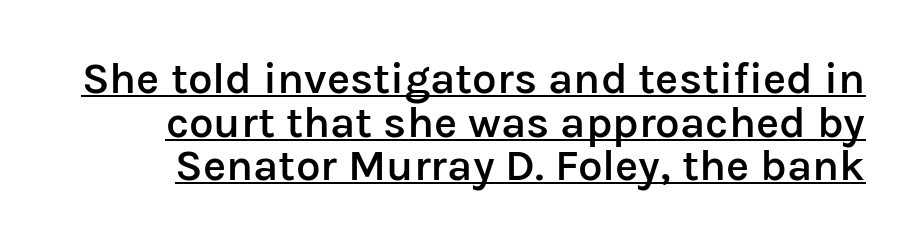
Q: Is the text bold? A: Semi-bold.
Q: Is the text italic (slanted)? A: No, it is upright.
Q: Is the typeface a serif or a sans-serif typeface? A: Sans-serif.
Q: Is the text underlined? A: Yes.
Q: Is the spacing between letters normal or unusually wide? A: Normal.
Q: Is the spacing between lines tight, normal or loose? A: Tight.
Q: Width (condensed, normal, or wide)? A: Normal.
Q: Stroke contrast? A: Low.
Q: x-height? A: Medium.
Q: Monospaced? A: No.
